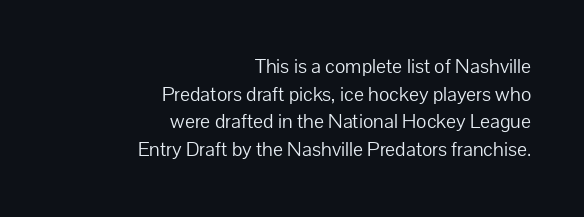
Italic: no, the glyphs are upright roman. No letter is thick-stroked: the sample isn't bold. The space beneath each line is pristine and unruled. Caption: multi-line text, flush right, ragged left. Normally led — the rows are evenly, conventionally spaced.
